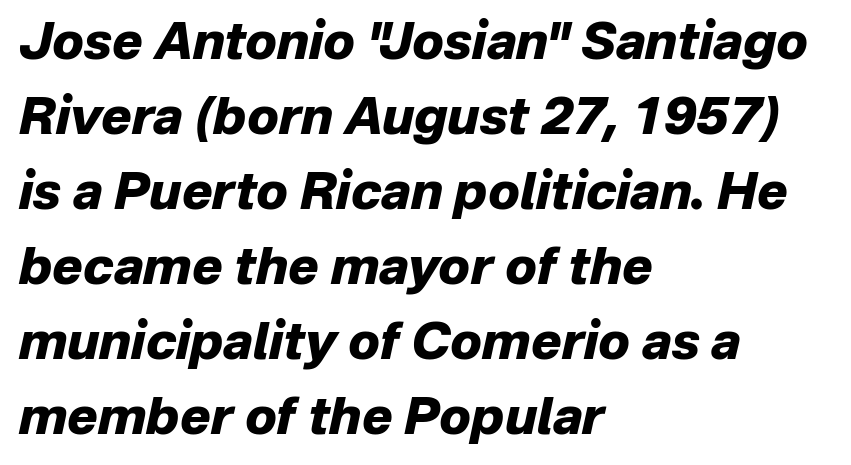
Leading: standard. Check under the words: just untouched page. Words appear dense and cohesive because spacing is normal. Does the lettering tilt? It does — this is italic.
